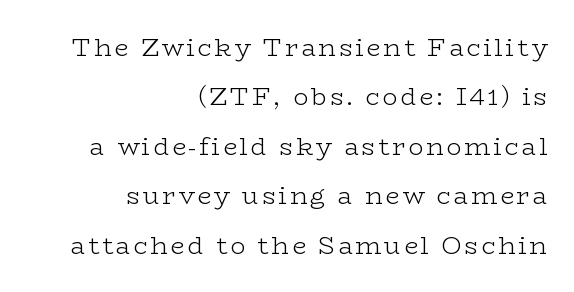
Is there much room between lines? Yes — plenty of vertical air separates them. Each stroke keeps to a modest, everyday thickness or less. Reading down the block, your eye finds every line finishing at a fixed right position. The type sits square on the baseline with zero lean. No word sits above an underline.
